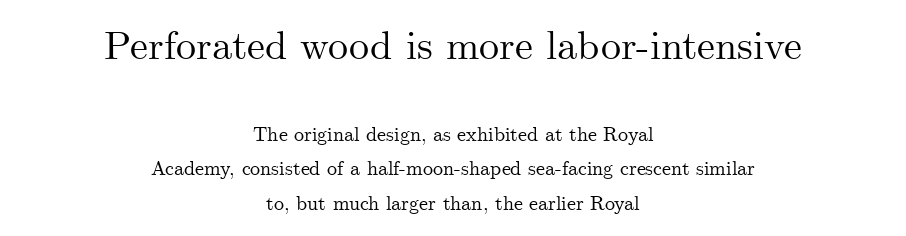
The image shows 40 px serif type, upright; set centered, line spacing 1.72x, normal letter spacing, not underlined; the first (top) block is 2.0x larger; medium stroke contrast and a small x-height.
